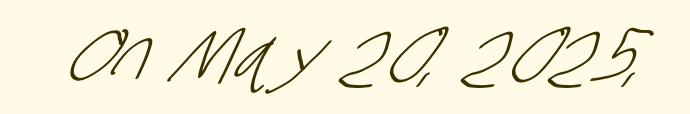
The image shows 79 px light, condensed sans-serif type; set normal letter spacing, not underlined; low stroke contrast and a large x-height.
